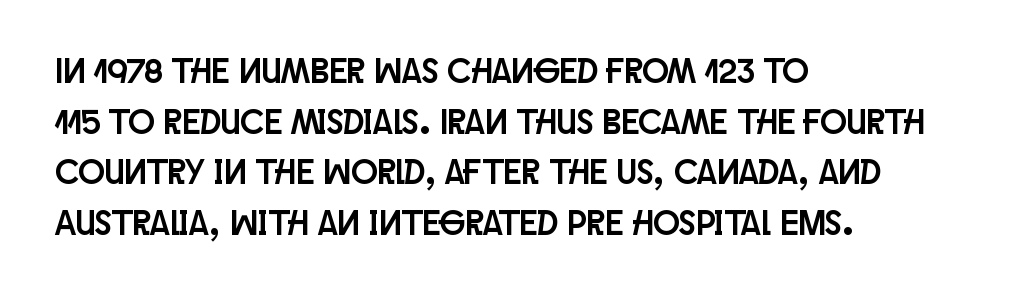
Q: Is the text italic (slanted)? A: No, it is upright.
Q: Is the typeface a serif or a sans-serif typeface? A: Sans-serif.
Q: Is the text underlined? A: No.
Q: How is the paragraph aligned? A: Left-aligned.
Q: Is the spacing between letters normal or unusually wide? A: Normal.
Q: Is the spacing between lines tight, normal or loose? A: Normal.
Q: Width (condensed, normal, or wide)? A: Condensed.
Q: Stroke contrast? A: Low.
Q: x-height? A: Large.
Q: Monospaced? A: No.
